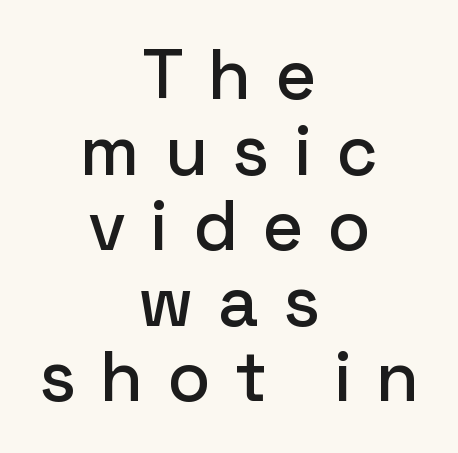
{"serif": "no", "italic": "no", "width": "normal", "stroke_contrast": "low", "x_height": "medium", "monospaced": "no", "underline": "no", "align": "center", "line_spacing": "tight", "line_spacing_ratio": 1.08, "letter_spacing": "wide", "letter_spacing_em": 0.35, "glyph_px": 70}
